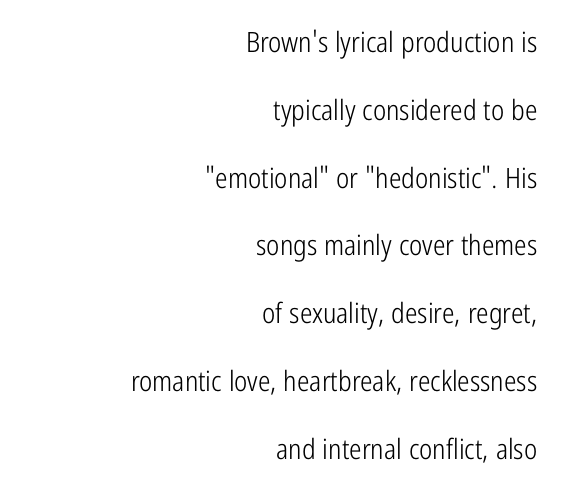
This sample uses an upright cut, with every glyph sitting square on the baseline. Note the varied advance widths — an 'i' is clearly narrower than an 'm'. Anything drawn beneath the words? Only blank space. Check where the strokes stop: nothing finishes them off — pure sans.
